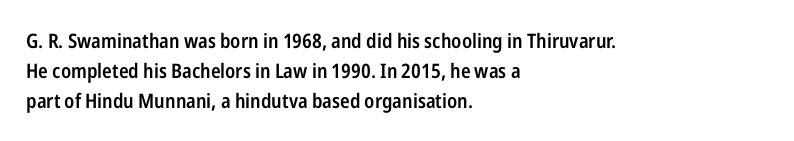
Plain, unruled lines of type. Tracking here is standard; glyphs follow each other at the usual distance. Is the type bold? Partly — it's a semibold, heavier than regular but not fully bold. This sample uses an upright cut, with every glyph sitting square on the baseline. The line-height multiplier appears to be the usual default.
